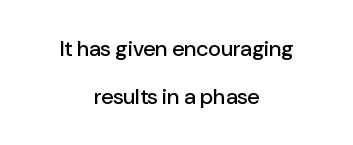
Q: Is the text italic (slanted)? A: No, it is upright.
Q: Is the text underlined? A: No.
Q: How is the paragraph aligned? A: Centered.
Q: Is the spacing between letters normal or unusually wide? A: Normal.
Q: Is the spacing between lines tight, normal or loose? A: Loose.
